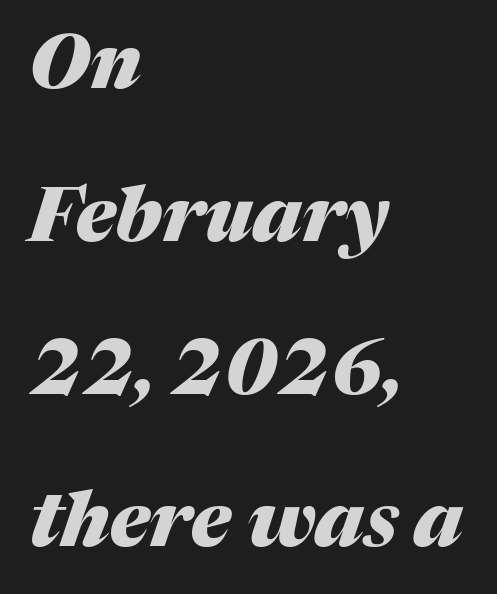
Q: Is the text bold? A: Yes.
Q: Is the text italic (slanted)? A: Yes, it leans right by about 17 degrees.
Q: Is the text underlined? A: No.
Q: How is the paragraph aligned? A: Left-aligned.
Q: Is the spacing between letters normal or unusually wide? A: Normal.
Q: Is the spacing between lines tight, normal or loose? A: Loose.
Q: Width (condensed, normal, or wide)? A: Normal.
Q: Stroke contrast? A: Medium.
Q: x-height? A: Medium.
Q: Monospaced? A: No.
